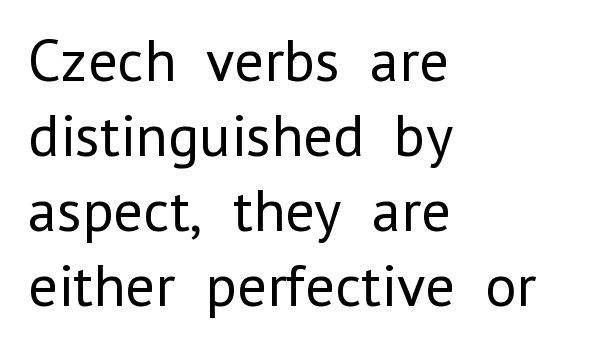
The image shows 60 px regular-weight sans-serif type, upright; set left-aligned, normal line spacing (1.25x), normal letter spacing, not underlined; low stroke contrast and a medium x-height.
